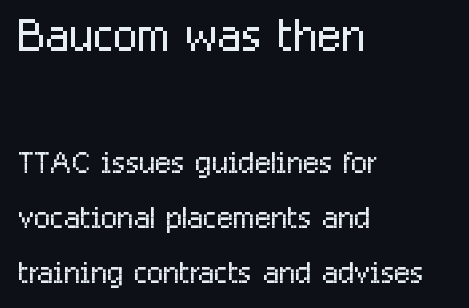
The image shows 64 px light, condensed sans-serif type, upright; set left-aligned, normal line spacing (1.27x), normal letter spacing, not underlined; the first (top) block is 1.49x larger; low stroke contrast and a medium x-height.
